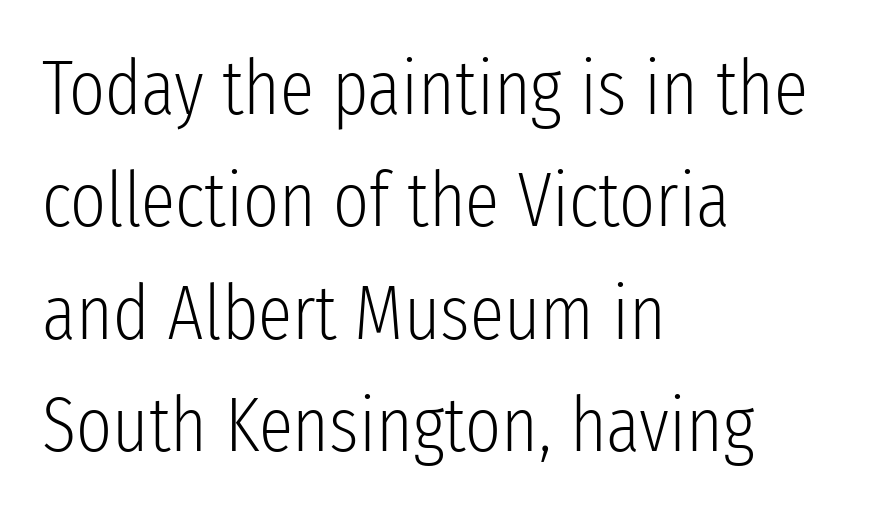
{"serif": "no", "italic": "no", "bold": "no", "weight": "light", "width": "condensed", "stroke_contrast": "low", "x_height": "medium", "monospaced": "no", "underline": "no", "align": "left", "line_spacing": "normal", "line_spacing_ratio": 1.46, "letter_spacing": "normal", "letter_spacing_em": 0.0, "glyph_px": 77}
